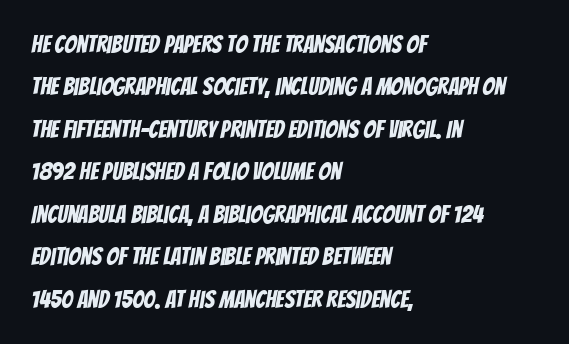
The image shows 24 px text type; set left-aligned, line spacing 1.77x, normal letter spacing, not underlined.
